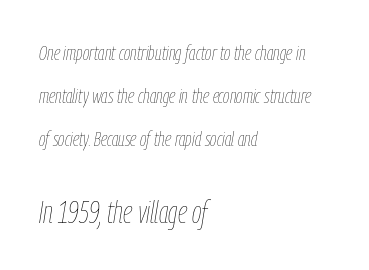
{"italic": "yes", "lean": "right", "slant_degrees": 9, "bold": "no", "weight": "thin", "width": "condensed", "stroke_contrast": "low", "x_height": "medium", "monospaced": "no", "underline": "no", "align": "left", "line_spacing": "loose", "line_spacing_ratio": 2.04, "letter_spacing": "normal", "letter_spacing_em": 0.0, "larger_block": "second", "size_ratio": 1.48, "glyph_px": 31}
